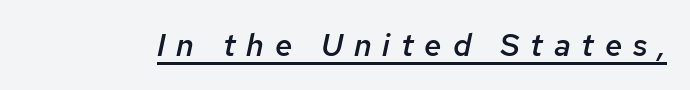
The image shows 31 px semibold type, italic (leaning right); set unusually wide letter spacing (+0.35 em), underlined; low stroke contrast and a medium x-height.
